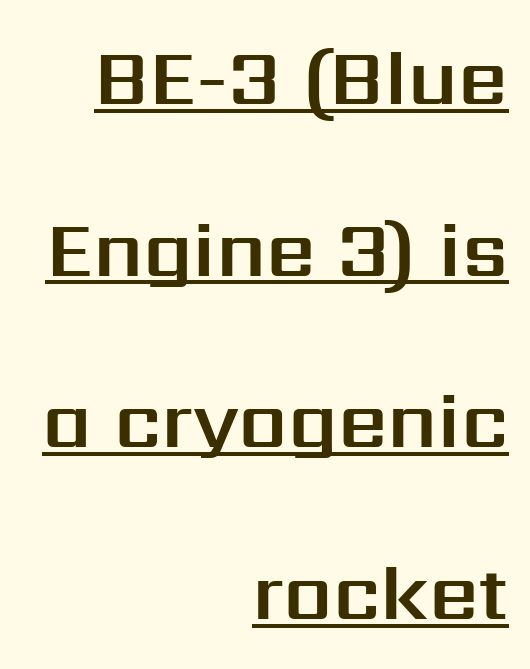
The image shows 78 px sans-serif type, upright; set right-aligned, loose line spacing (2.2x), normal letter spacing, underlined; medium stroke contrast and a medium x-height.
